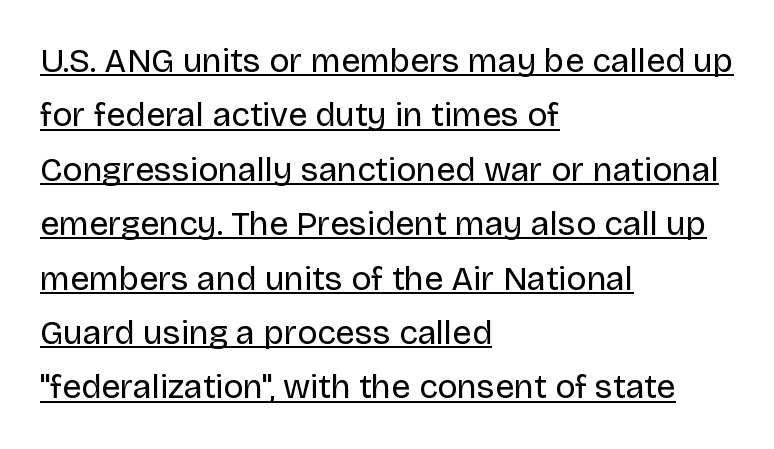
Spacing verdict: proportional, widths tailored to each character. A continuous stroke trails under the words, as in a hyperlink. No chunkiness to these letters — they're not bold. The tracking reads as untouched default to a designer's eye.
